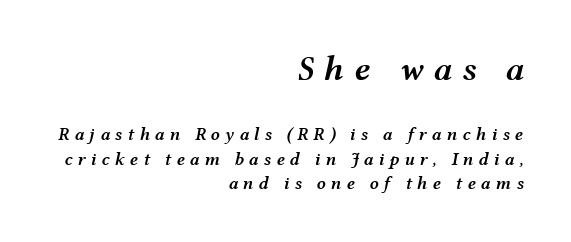
The rendering inserts visible extra space after every character. Compared with an ordinary text face, these strokes are moderately heavier — a semibold. The glyphs are unaccompanied by any horizontal stroke below them. A typesetter would mark this as italic. Spacing verdict: proportional, widths tailored to each character.
